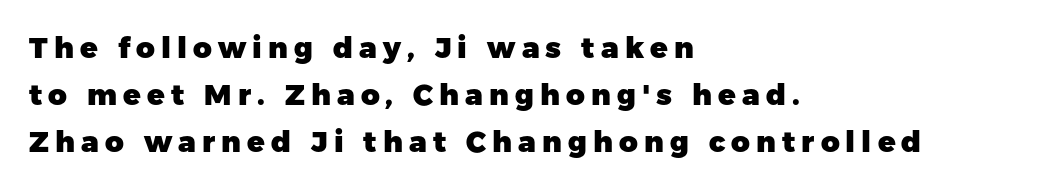
The image shows 29 px heavy sans-serif type, upright; set left-aligned, normal line spacing (1.62x), unusually wide letter spacing (+0.21 em), not underlined; low stroke contrast and a medium x-height.
